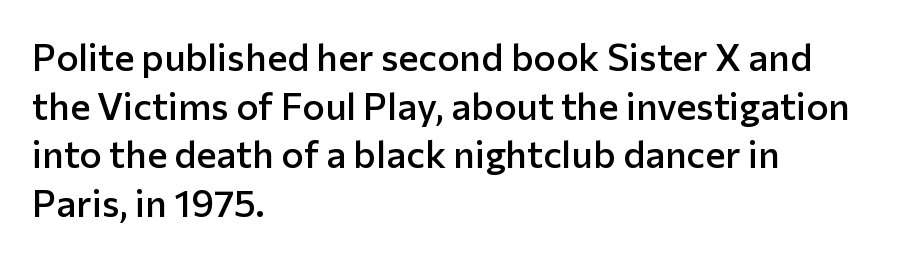
The image shows 38 px semibold sans-serif type, upright; set left-aligned, normal line spacing (1.28x), normal letter spacing, not underlined; low stroke contrast and a medium x-height.
